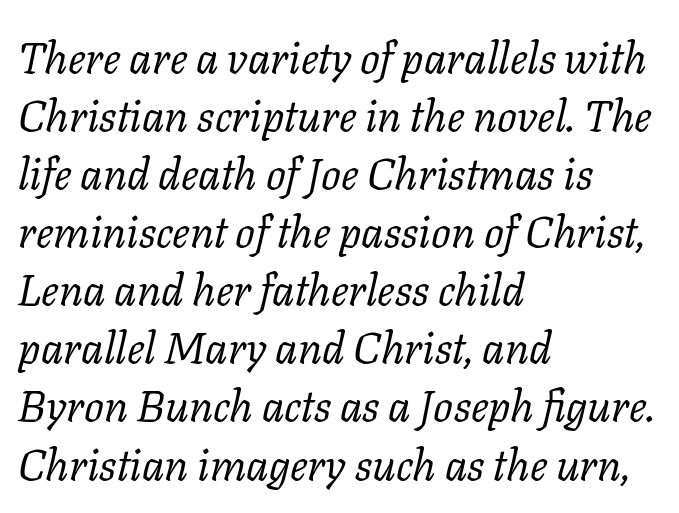
The rows are spaced the way most documents space them. This sample is left-justified, so line endings fall wherever the words run out. Slanted lettering throughout. Beneath every word, the page is bare. A typesetter would call this zero additional tracking. These lines are composed in type with serifs.
